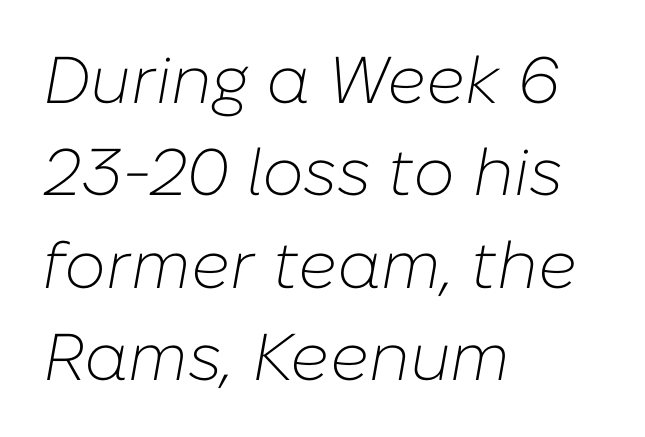
{"italic": "yes", "lean": "right", "slant_degrees": 10, "bold": "no", "weight": "light", "width": "normal", "stroke_contrast": "low", "x_height": "medium", "monospaced": "no", "underline": "no", "align": "left", "line_spacing": "normal", "line_spacing_ratio": 1.4, "letter_spacing": "normal", "letter_spacing_em": 0.0, "glyph_px": 66}
